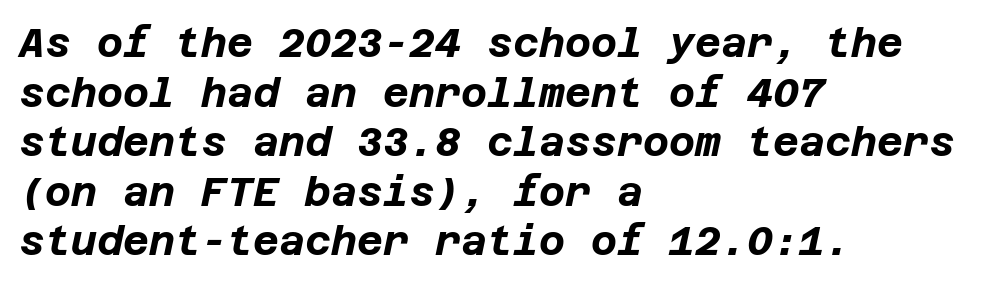
The image shows 40 px bold type, italic (leaning right); set left-aligned, line spacing 1.24x, normal letter spacing, not underlined; low stroke contrast and a large x-height.
